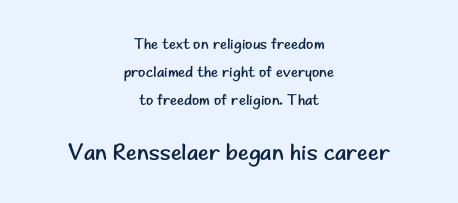
The image shows 23 px text type, upright; set centered, line spacing 1.87x, normal letter spacing, not underlined; the second (bottom) block is 1.53x larger.
